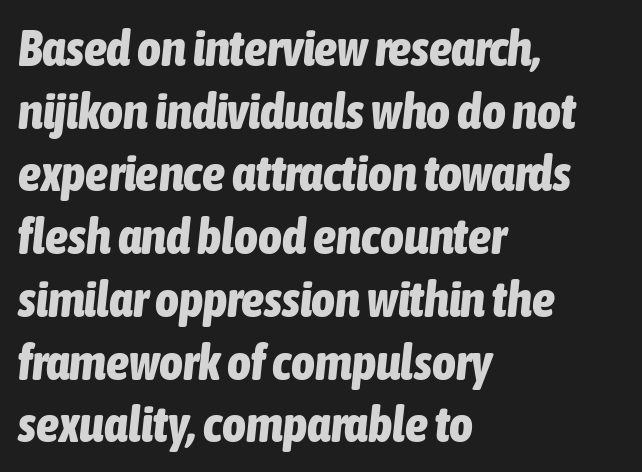
Q: Is the text bold? A: Yes.
Q: Is the text italic (slanted)? A: Yes, it leans right by about 6 degrees.
Q: Is the text underlined? A: No.
Q: How is the paragraph aligned? A: Left-aligned.
Q: Is the spacing between letters normal or unusually wide? A: Normal.
Q: Width (condensed, normal, or wide)? A: Condensed.
Q: Stroke contrast? A: Low.
Q: x-height? A: Medium.
Q: Monospaced? A: No.
